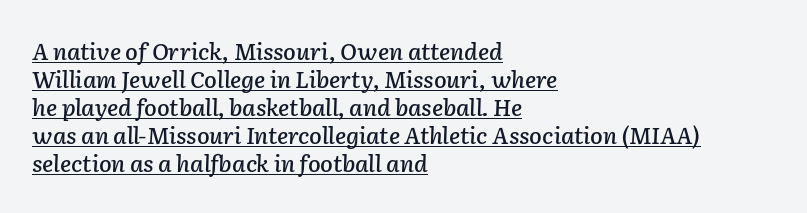
{"italic": "yes", "lean": "right", "slant_degrees": 2, "underline": "yes", "align": "left", "line_spacing_ratio": 1.22, "letter_spacing": "normal", "letter_spacing_em": 0.0, "glyph_px": 23}
